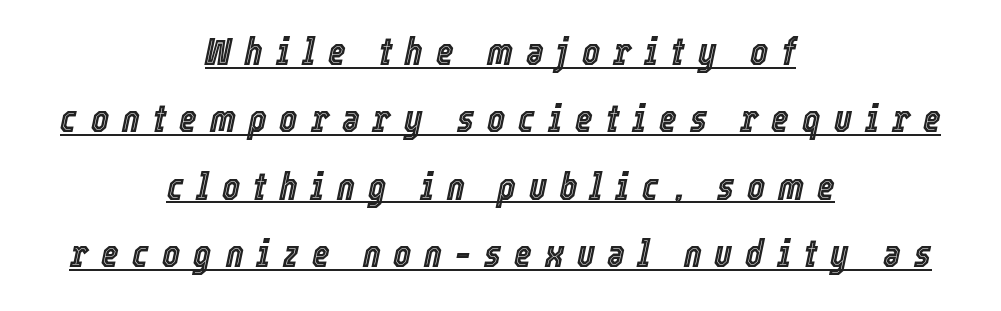
{"italic": "yes", "lean": "right", "slant_degrees": 12, "width": "condensed", "x_height": "medium", "monospaced": "no", "underline": "yes", "align": "center", "line_spacing_ratio": 1.77, "letter_spacing": "wide", "letter_spacing_em": 0.34, "glyph_px": 38}
